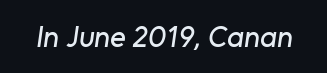
The image shows 30 px sans-serif type; set normal letter spacing, not underlined; low stroke contrast and a medium x-height.
